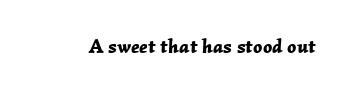
{"italic": "yes", "lean": "right", "slant_degrees": 2, "bold": "yes", "underline": "no", "letter_spacing": "normal", "letter_spacing_em": 0.0, "glyph_px": 20}
